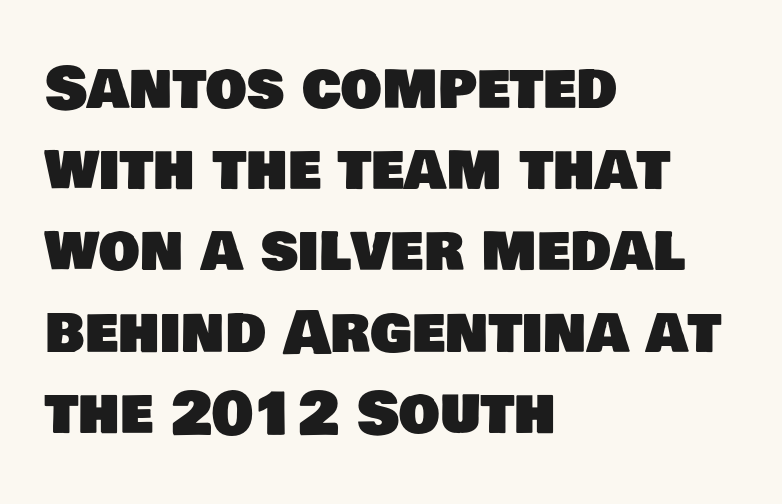
{"serif": "no", "width": "normal", "stroke_contrast": "low", "x_height": "large", "monospaced": "no", "underline": "no", "align": "left", "line_spacing": "normal", "line_spacing_ratio": 1.4, "letter_spacing": "normal", "letter_spacing_em": 0.0, "glyph_px": 58}
